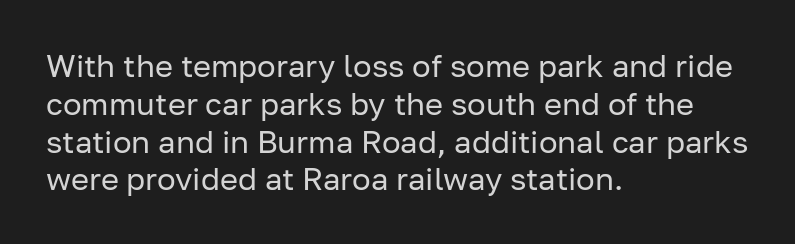
The image shows 31 px regular-weight sans-serif type, upright; set left-aligned, line spacing 1.22x, normal letter spacing, not underlined; low stroke contrast and a medium x-height.
